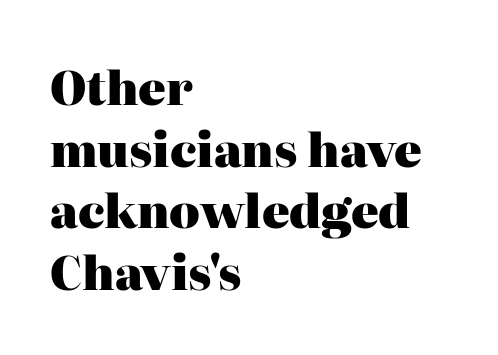
Think of a printed novel: that variable character pitch is what you see here. Posture: straight, roman, zero tilt. Typesetter's note: full bold, strokes at maximum text heaviness. A student would call this left alignment; a typographer would say flush left, rag right. The rendering keeps characters at their native spacing. The leading is moderate, giving the passage an even texture.
